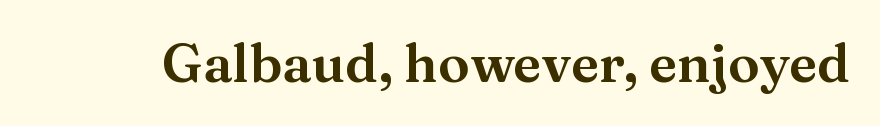
A serif font was chosen for this passage. Honestly, there is no underline to notice here at all. Every character sits straight up, as roman type does. Think of a printed novel: that variable character pitch is what you see here.
